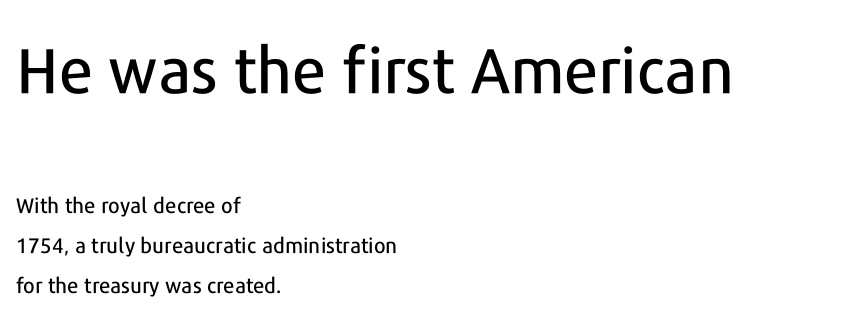
The image shows 63 px sans-serif type, upright; set left-aligned, loose line spacing (1.91x), normal letter spacing, not underlined; the first (top) block is 3.0x larger; low stroke contrast and a medium x-height.
